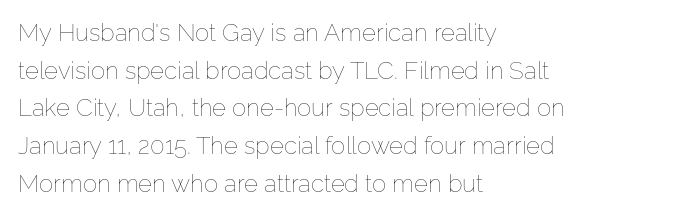
The setting favours the left margin, as ordinary paragraphs usually do. The face looks like a standard text weight, possibly lighter. Each row of text sits above clean, open space. Posture: straight, roman, zero tilt.
